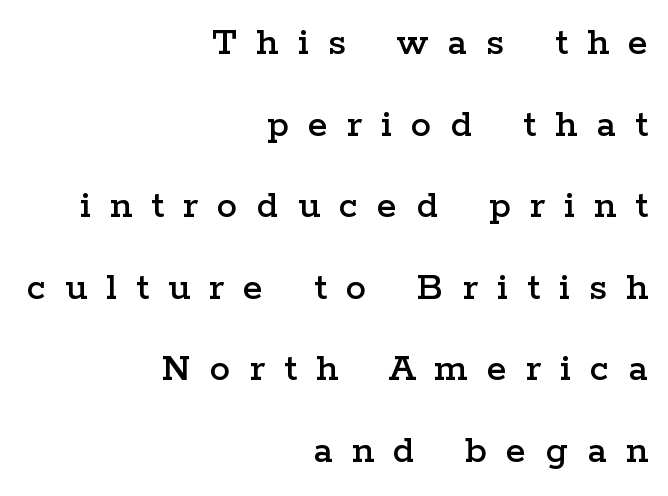
Glance below the letters and you will spot only blank space. This rendering widens character spacing well past its baseline value. Designer's note — italics off, roman on. The passage shown is typed in a proportional face where columns would drift. Notice the wide empty band between every row — that's loose leading. The rendering shows small feet on the letterforms — a serif design.
